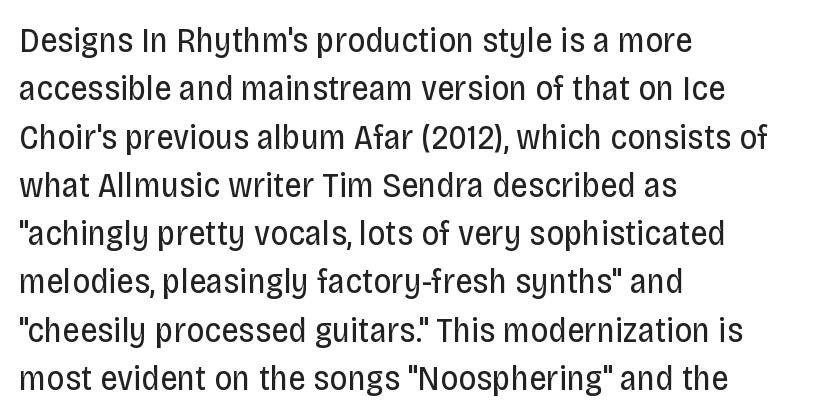
Nothing unusual about the tracking: characters are spaced as the font intends. Style check: upright. The area under the type is left untouched. The rendering uses natural spacing where letterforms have individual widths. Each stroke keeps to a modest, everyday thickness or less.
